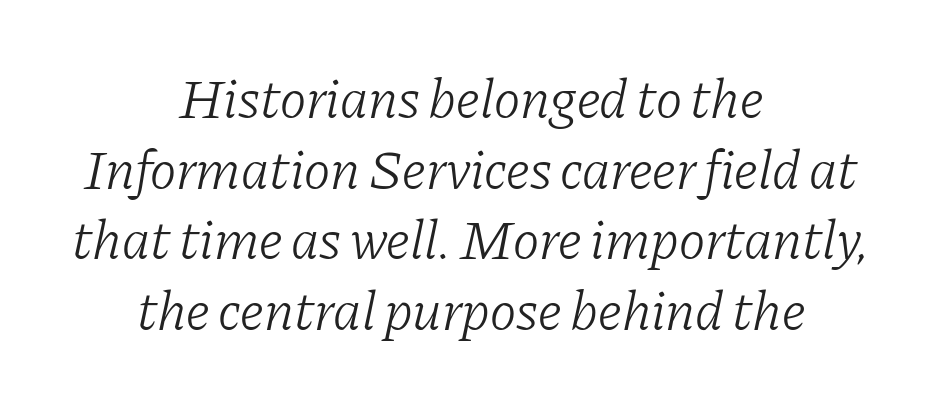
Q: Is the text bold? A: No.
Q: Is the text italic (slanted)? A: Yes, it leans right by about 11 degrees.
Q: Is the typeface a serif or a sans-serif typeface? A: Serif.
Q: Is the text underlined? A: No.
Q: How is the paragraph aligned? A: Centered.
Q: Is the spacing between letters normal or unusually wide? A: Normal.
Q: Is the spacing between lines tight, normal or loose? A: Normal.
Q: Width (condensed, normal, or wide)? A: Normal.
Q: Stroke contrast? A: Low.
Q: x-height? A: Medium.
Q: Monospaced? A: No.
